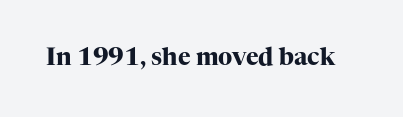
What stands out about the letter spacing? Nothing — it is the standard amount. Upright lettering throughout. Bold? Absolutely — the strokes are thick and heavy. The glyphs are unaccompanied by any horizontal stroke below them.
